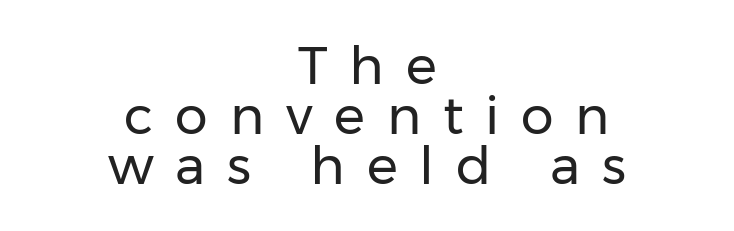
The image shows 52 px regular-weight sans-serif type, upright; set centered, tight line spacing (0.96x), unusually wide letter spacing (+0.42 em), not underlined; low stroke contrast and a medium x-height.
